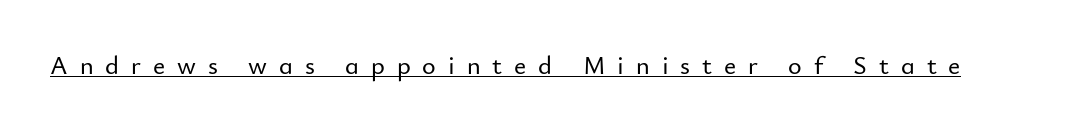
The font's upright variant was chosen for this text. The letters are spread apart with noticeably loose tracking. Students, observe the line beneath the letters — that is underlining.
